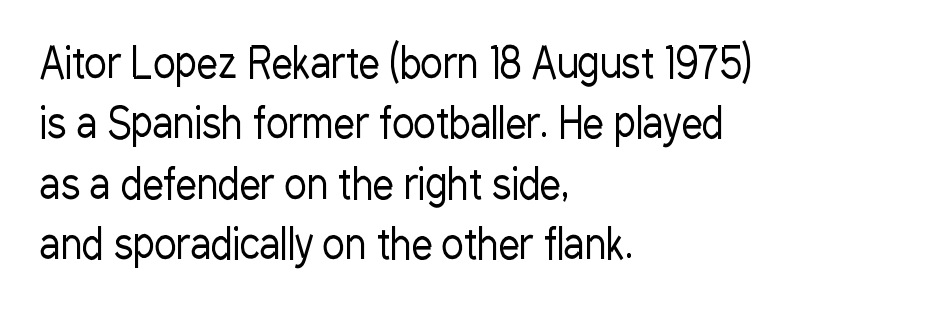
Q: Is the text bold? A: No.
Q: Is the text italic (slanted)? A: No, it is upright.
Q: Is the typeface a serif or a sans-serif typeface? A: Sans-serif.
Q: Is the text underlined? A: No.
Q: How is the paragraph aligned? A: Left-aligned.
Q: Is the spacing between letters normal or unusually wide? A: Normal.
Q: Is the spacing between lines tight, normal or loose? A: Normal.
Q: Width (condensed, normal, or wide)? A: Condensed.
Q: Stroke contrast? A: Low.
Q: x-height? A: Medium.
Q: Monospaced? A: No.
